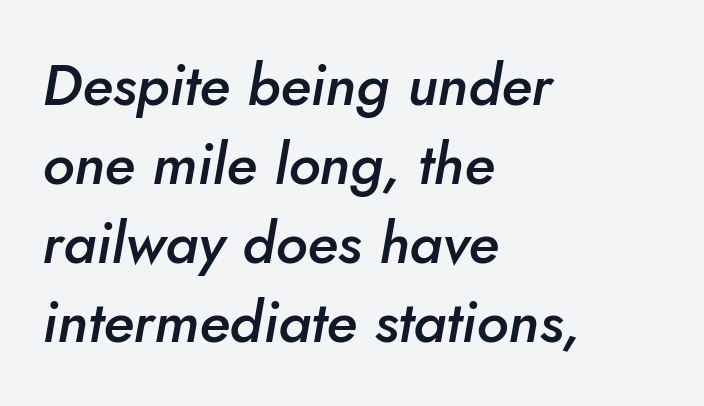
The image shows 58 px semibold type, italic (leaning right); set left-aligned, normal line spacing (1.36x), normal letter spacing, not underlined; low stroke contrast and a small x-height.
